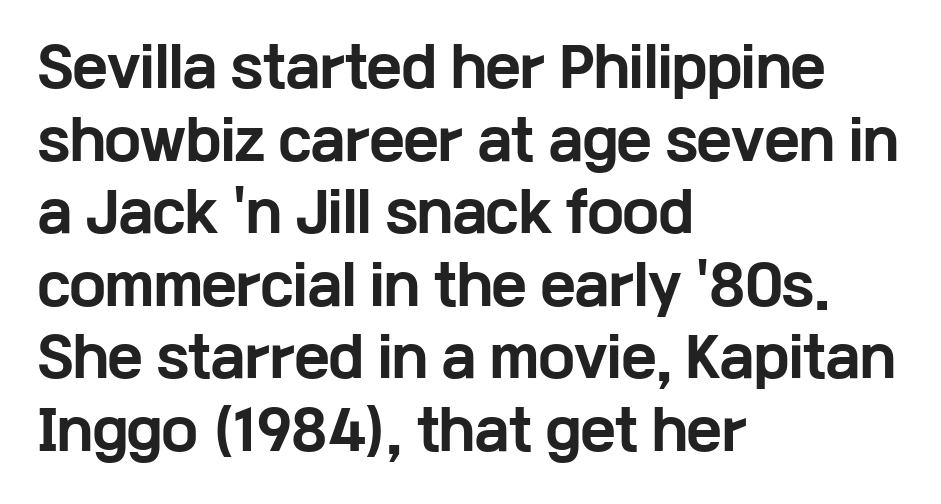
{"serif": "no", "italic": "no", "bold": "yes", "weight": "bold", "width": "wide", "stroke_contrast": "low", "x_height": "medium", "monospaced": "no", "underline": "no", "align": "left", "line_spacing": "normal", "line_spacing_ratio": 1.37, "letter_spacing": "normal", "letter_spacing_em": 0.0, "glyph_px": 53}
